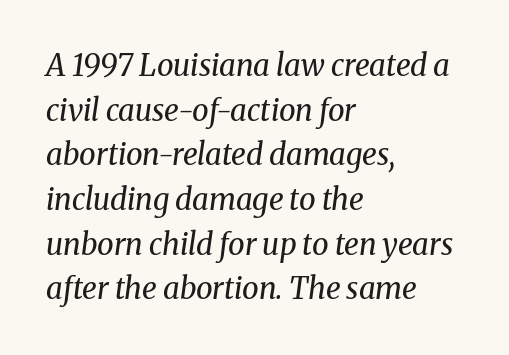
{"serif": "yes", "italic": "yes", "lean": "right", "slant_degrees": 8, "bold": "no", "weight": "regular", "width": "normal", "stroke_contrast": "medium", "x_height": "medium", "monospaced": "no", "underline": "no", "align": "left", "line_spacing": "normal", "line_spacing_ratio": 1.49, "letter_spacing": "normal", "letter_spacing_em": 0.0, "glyph_px": 30}
